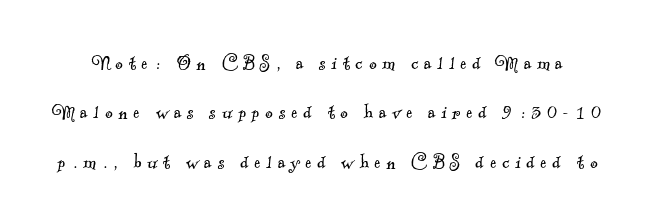
{"bold": "no", "underline": "no", "line_spacing": "loose", "line_spacing_ratio": 2.15, "letter_spacing": "wide", "letter_spacing_em": 0.25, "glyph_px": 23}
